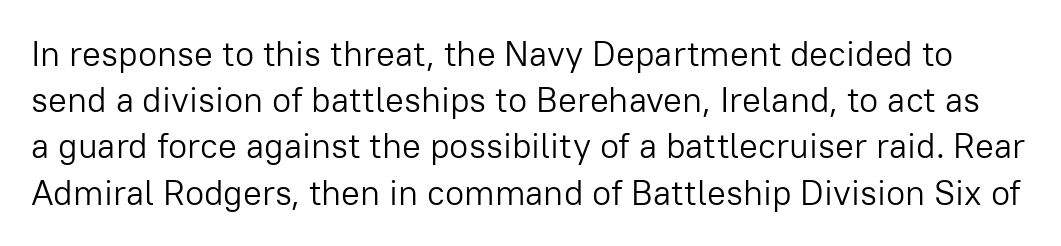
{"serif": "no", "italic": "no", "bold": "no", "weight": "light", "width": "normal", "stroke_contrast": "low", "x_height": "medium", "monospaced": "no", "underline": "no", "line_spacing": "normal", "line_spacing_ratio": 1.32, "letter_spacing": "normal", "letter_spacing_em": 0.0, "glyph_px": 35}
